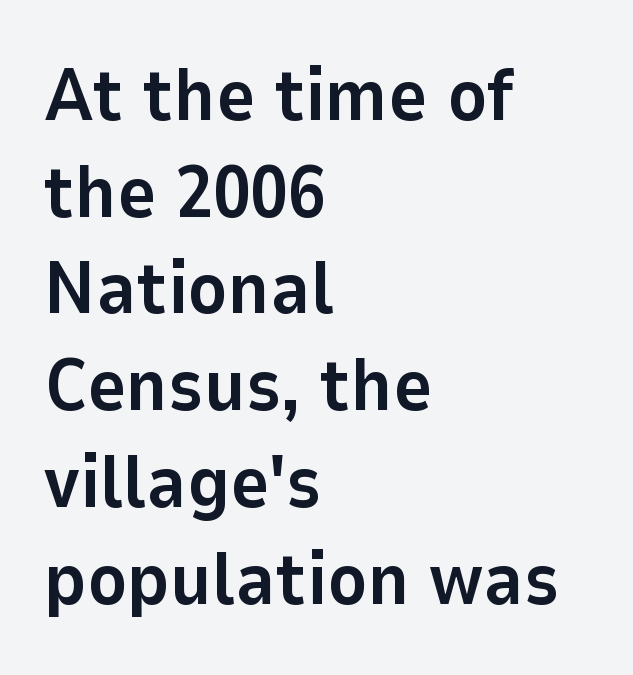
A typesetter would call this proportional, since set widths differ per character. One glance says typical: line gaps are just what's usual. The glyphs have the mass of a bold cut. The space beneath each line is pristine and unruled. The axis of the letterforms is exactly vertical. Where is the straight margin? On the left.
